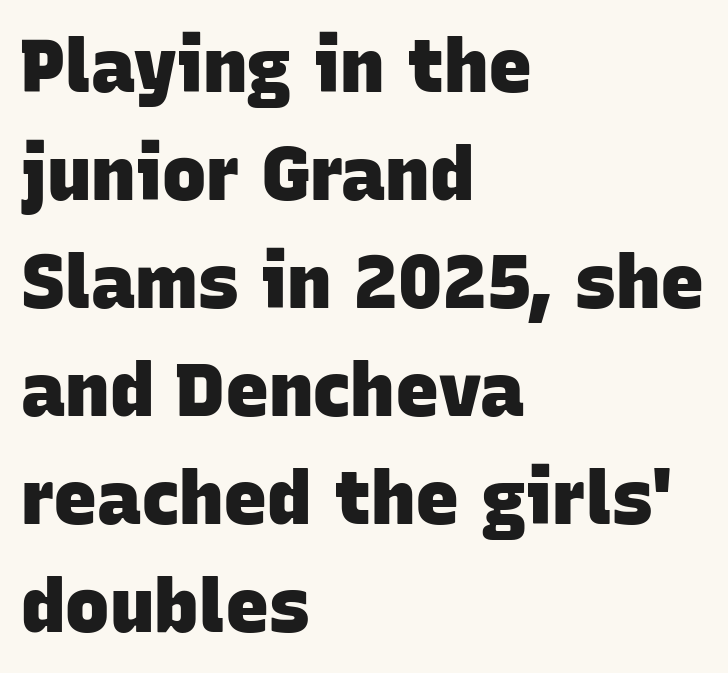
{"serif": "no", "bold": "yes", "weight": "heavy", "width": "normal", "stroke_contrast": "low", "x_height": "large", "monospaced": "no", "underline": "no", "align": "left", "line_spacing": "normal", "line_spacing_ratio": 1.46, "letter_spacing": "normal", "letter_spacing_em": 0.0, "glyph_px": 74}
